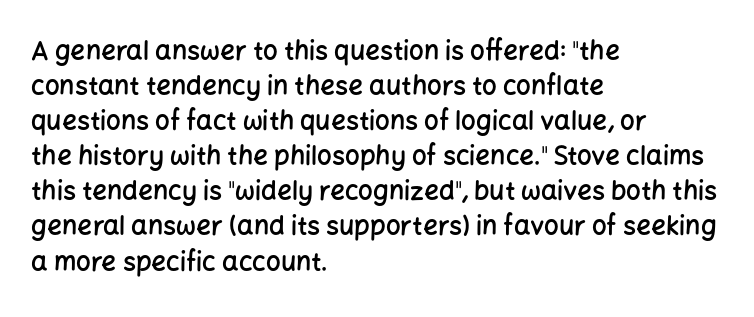
Q: Is the text bold? A: Semi-bold.
Q: Is the text italic (slanted)? A: No, it is upright.
Q: Is the text underlined? A: No.
Q: How is the paragraph aligned? A: Left-aligned.
Q: Is the spacing between letters normal or unusually wide? A: Normal.
Q: Is the spacing between lines tight, normal or loose? A: Normal.
